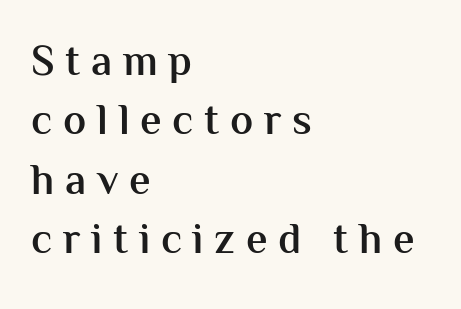
All the whitespace from short lines collects on the right. Observe the absence of serifs on each vertical stroke in this sample. Honestly, the letter spacing is so wide it's the main thing you notice. Notice how descenders clear the ascenders below comfortably — that's standard leading.
